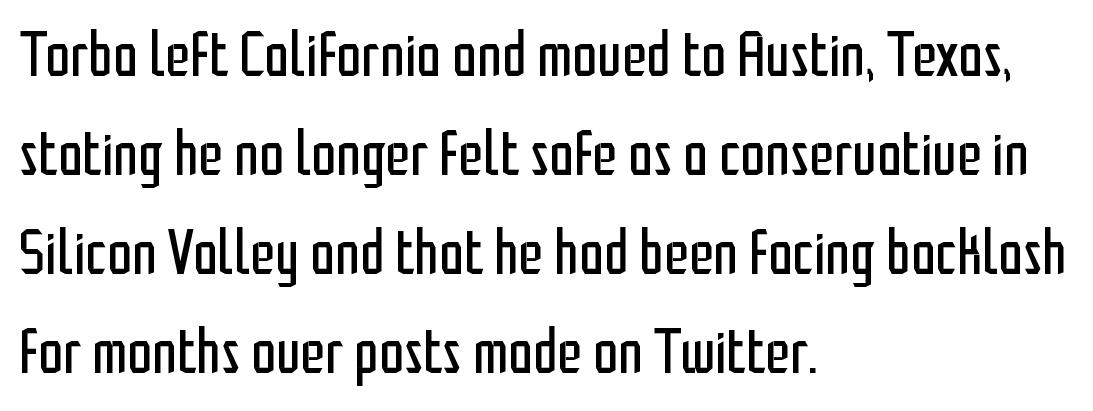
Q: Is the text bold? A: No.
Q: Is the text italic (slanted)? A: No, it is upright.
Q: Is the typeface a serif or a sans-serif typeface? A: Sans-serif.
Q: Is the text underlined? A: No.
Q: How is the paragraph aligned? A: Left-aligned.
Q: Is the spacing between letters normal or unusually wide? A: Normal.
Q: Is the spacing between lines tight, normal or loose? A: Normal.
Q: Width (condensed, normal, or wide)? A: Condensed.
Q: Stroke contrast? A: Low.
Q: x-height? A: Medium.
Q: Monospaced? A: No.
